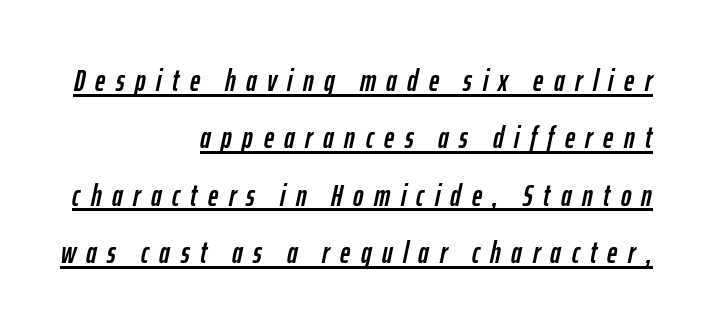
The image shows 31 px condensed type, italic (leaning right); set right-aligned, line spacing 1.85x, unusually wide letter spacing (+0.34 em), underlined; low stroke contrast and a medium x-height.
